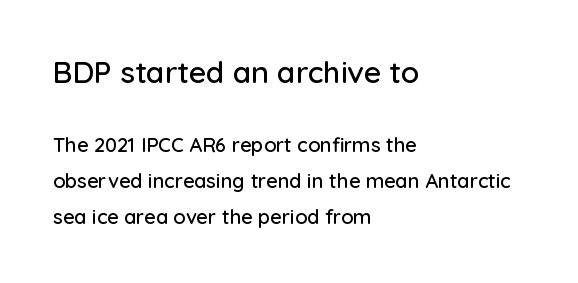
{"serif": "no", "italic": "no", "width": "normal", "stroke_contrast": "low", "x_height": "medium", "monospaced": "no", "underline": "no", "align": "left", "line_spacing_ratio": 1.82, "letter_spacing": "normal", "letter_spacing_em": 0.0, "larger_block": "first", "size_ratio": 1.5, "glyph_px": 30}
